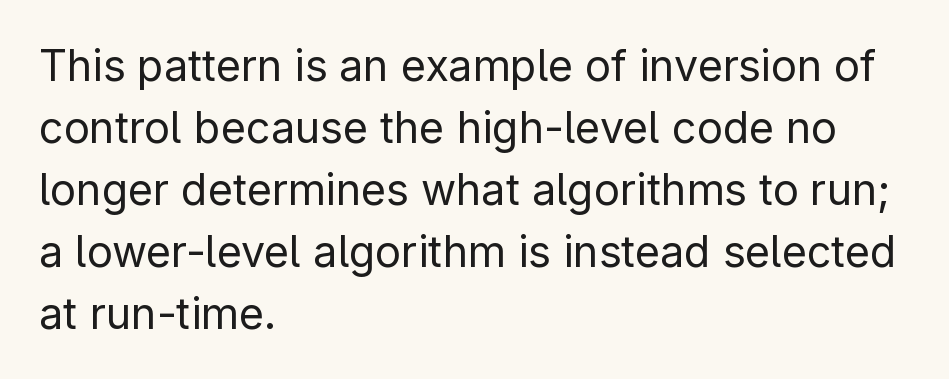
{"serif": "no", "italic": "no", "bold": "no", "weight": "regular", "width": "normal", "stroke_contrast": "low", "x_height": "medium", "monospaced": "no", "underline": "no", "align": "left", "line_spacing": "normal", "line_spacing_ratio": 1.44, "letter_spacing": "normal", "letter_spacing_em": 0.0, "glyph_px": 43}
